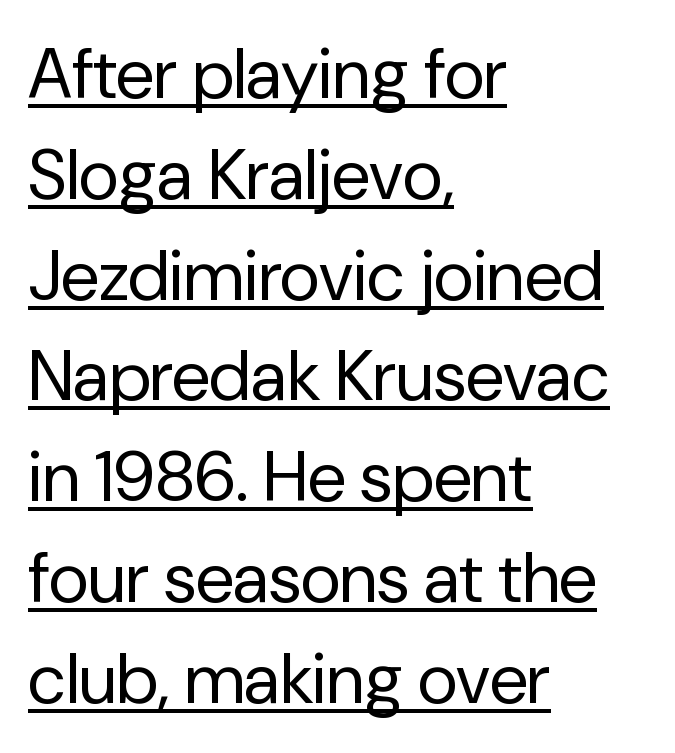
The image shows 70 px regular-weight sans-serif type, upright; set left-aligned, normal line spacing (1.44x), normal letter spacing, underlined; low stroke contrast and a medium x-height.
